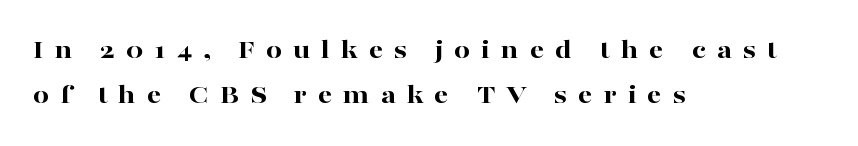
Baseline-to-baseline distance is the conventional proportion of letter height. The horizontal fit of the characters is loose and conspicuously gappy. Rendered with straight, roman letterforms. Check where the strokes stop: tiny serifs finish them off. Character widths vary here, with narrow letters taking less room than wide ones. The passage shown is emphatically bold.
